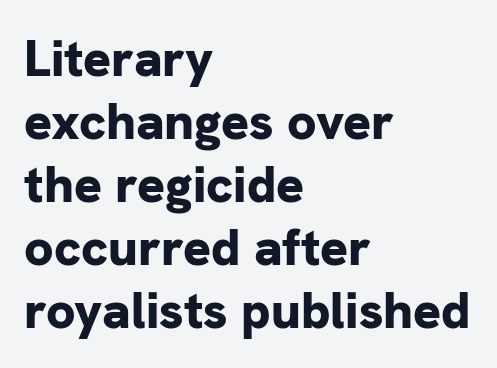
Q: Is the text bold? A: Yes.
Q: Is the text italic (slanted)? A: No, it is upright.
Q: Is the typeface a serif or a sans-serif typeface? A: Sans-serif.
Q: Is the text underlined? A: No.
Q: How is the paragraph aligned? A: Left-aligned.
Q: Is the spacing between letters normal or unusually wide? A: Normal.
Q: Width (condensed, normal, or wide)? A: Normal.
Q: Stroke contrast? A: Low.
Q: x-height? A: Medium.
Q: Monospaced? A: No.
